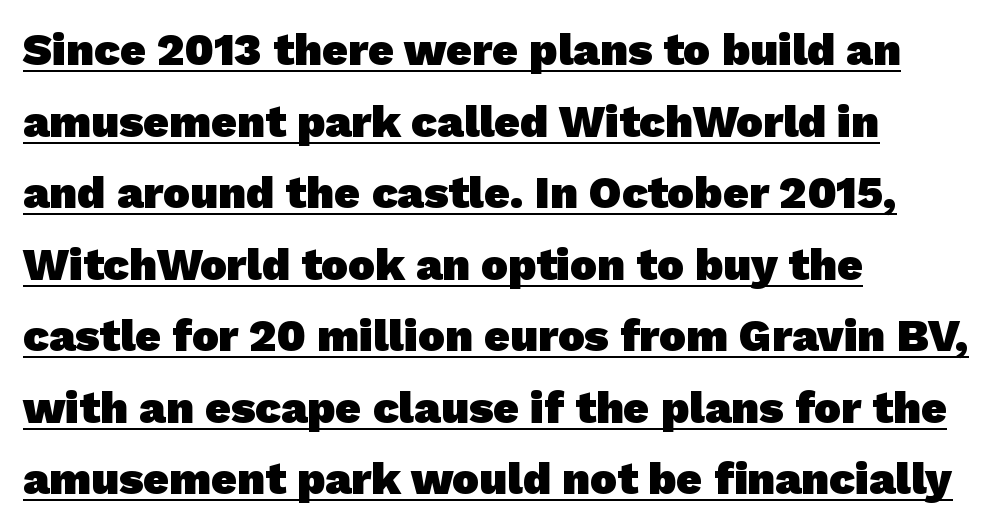
Q: Is the text bold? A: Yes.
Q: Is the typeface a serif or a sans-serif typeface? A: Sans-serif.
Q: Is the text underlined? A: Yes.
Q: How is the paragraph aligned? A: Left-aligned.
Q: Is the spacing between letters normal or unusually wide? A: Normal.
Q: Is the spacing between lines tight, normal or loose? A: Normal.
Q: Width (condensed, normal, or wide)? A: Normal.
Q: Stroke contrast? A: Low.
Q: x-height? A: Medium.
Q: Monospaced? A: No.
